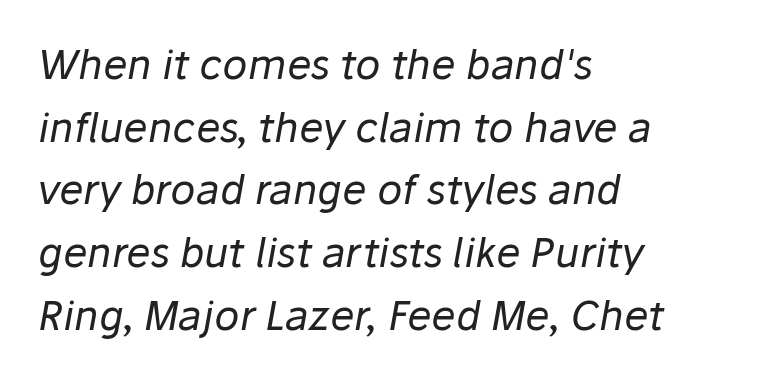
{"italic": "yes", "lean": "right", "slant_degrees": 10, "bold": "no", "weight": "regular", "width": "normal", "stroke_contrast": "low", "x_height": "medium", "monospaced": "no", "underline": "no", "align": "left", "line_spacing": "normal", "line_spacing_ratio": 1.53, "letter_spacing": "normal", "letter_spacing_em": 0.0, "glyph_px": 41}
